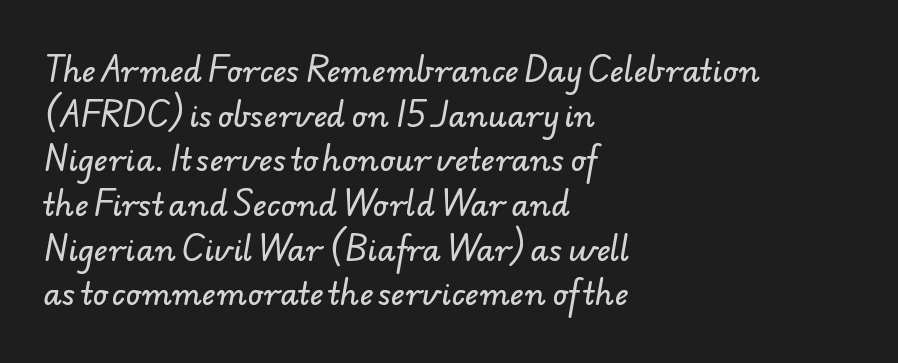
Students, observe: this is what conventionally led text looks like. The paragraph has a hard left edge and a soft right edge. Standard letterfit; no display-style spreading of the glyphs. Serif or sans? Sans — the stroke terminals are bare. The foot of each line stays bare and open. A typesetter would call this proportional, since set widths differ per character.
